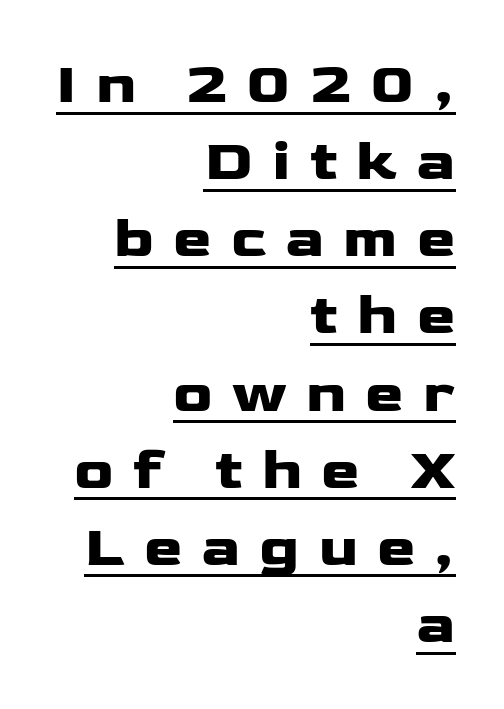
{"serif": "no", "italic": "no", "bold": "yes", "weight": "heavy", "width": "wide", "stroke_contrast": "low", "x_height": "medium", "monospaced": "no", "underline": "yes", "align": "right", "line_spacing": "normal", "line_spacing_ratio": 1.33, "letter_spacing": "wide", "letter_spacing_em": 0.33, "glyph_px": 58}
